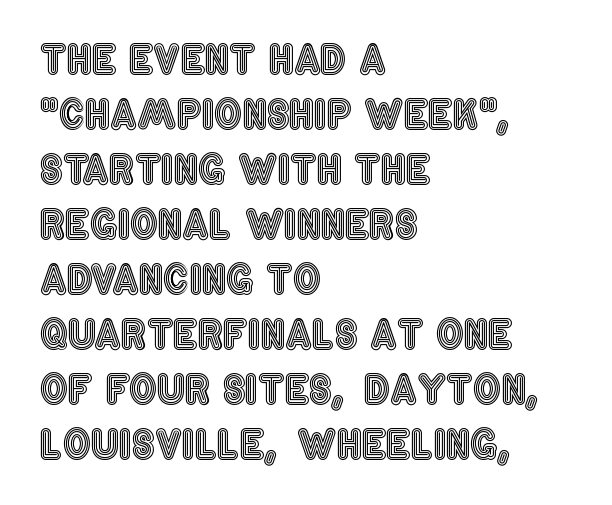
{"italic": "no", "width": "condensed", "x_height": "large", "monospaced": "no", "underline": "no", "align": "left", "line_spacing": "normal", "line_spacing_ratio": 1.41, "letter_spacing": "normal", "letter_spacing_em": 0.0, "glyph_px": 39}
